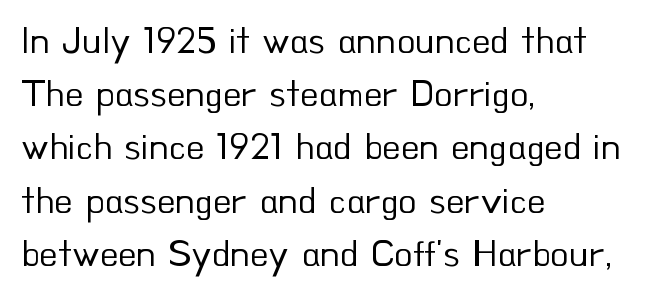
The image shows 38 px regular-weight sans-serif type, upright; set left-aligned, normal line spacing (1.4x), normal letter spacing, not underlined; low stroke contrast and a small x-height.
